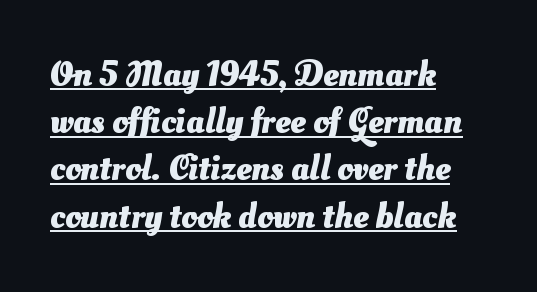
Q: Is the text bold? A: Yes.
Q: Is the typeface a serif or a sans-serif typeface? A: Sans-serif.
Q: Is the text underlined? A: Yes.
Q: How is the paragraph aligned? A: Left-aligned.
Q: Is the spacing between letters normal or unusually wide? A: Normal.
Q: Is the spacing between lines tight, normal or loose? A: Normal.
Q: Width (condensed, normal, or wide)? A: Normal.
Q: Stroke contrast? A: Medium.
Q: x-height? A: Small.
Q: Monospaced? A: No.
